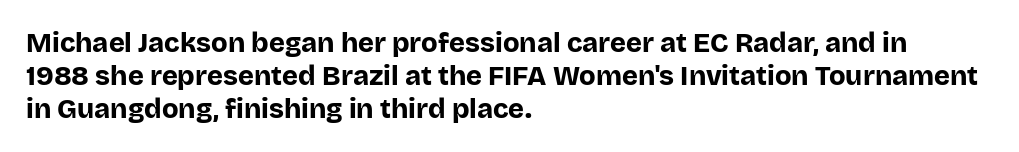
The image shows 27 px bold type, upright; set left-aligned, line spacing 1.22x, normal letter spacing, not underlined.
